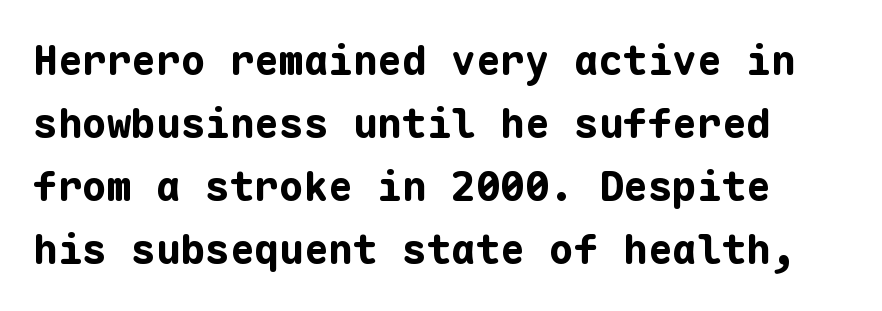
The image shows 41 px bold sans-serif type, upright, monospaced; set normal line spacing (1.54x), normal letter spacing, not underlined; low stroke contrast and a medium x-height.
